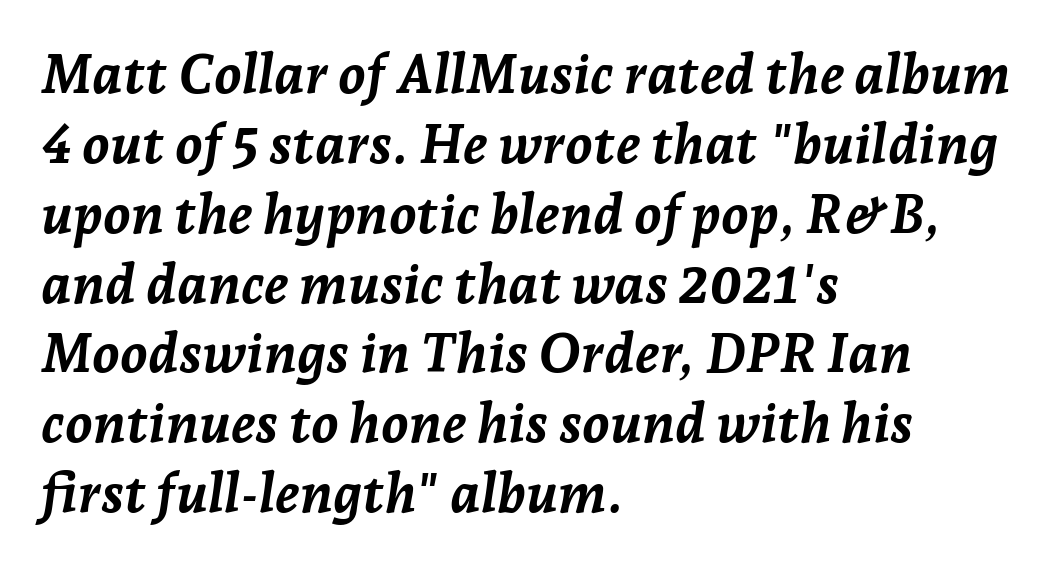
Q: Is the text bold? A: Yes.
Q: Is the text italic (slanted)? A: Yes, it leans right by about 7 degrees.
Q: Is the text underlined? A: No.
Q: How is the paragraph aligned? A: Left-aligned.
Q: Is the spacing between letters normal or unusually wide? A: Normal.
Q: Is the spacing between lines tight, normal or loose? A: Normal.
Q: Width (condensed, normal, or wide)? A: Normal.
Q: Stroke contrast? A: Low.
Q: x-height? A: Medium.
Q: Monospaced? A: No.
